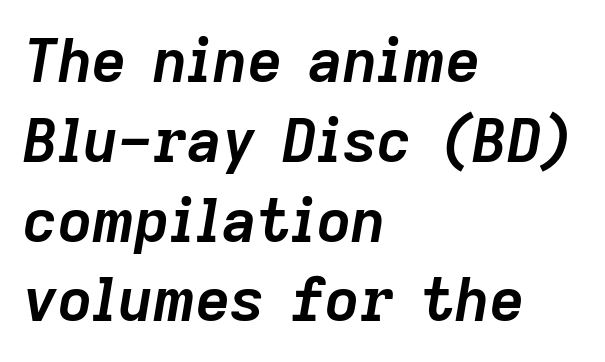
{"italic": "yes", "lean": "right", "slant_degrees": 9, "bold": "yes", "weight": "semibold", "width": "normal", "stroke_contrast": "low", "x_height": "medium", "monospaced": "no", "underline": "no", "align": "left", "line_spacing": "normal", "line_spacing_ratio": 1.33, "letter_spacing": "normal", "letter_spacing_em": 0.0, "glyph_px": 60}
